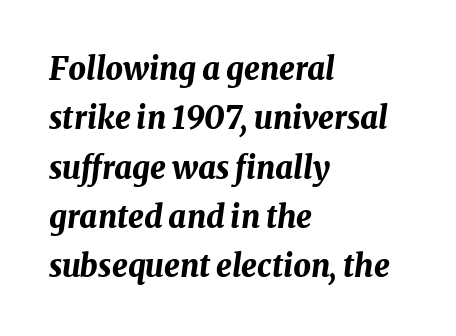
The image shows 31 px bold type, italic (leaning right); set left-aligned, normal line spacing (1.59x), normal letter spacing, not underlined; medium stroke contrast and a medium x-height.
